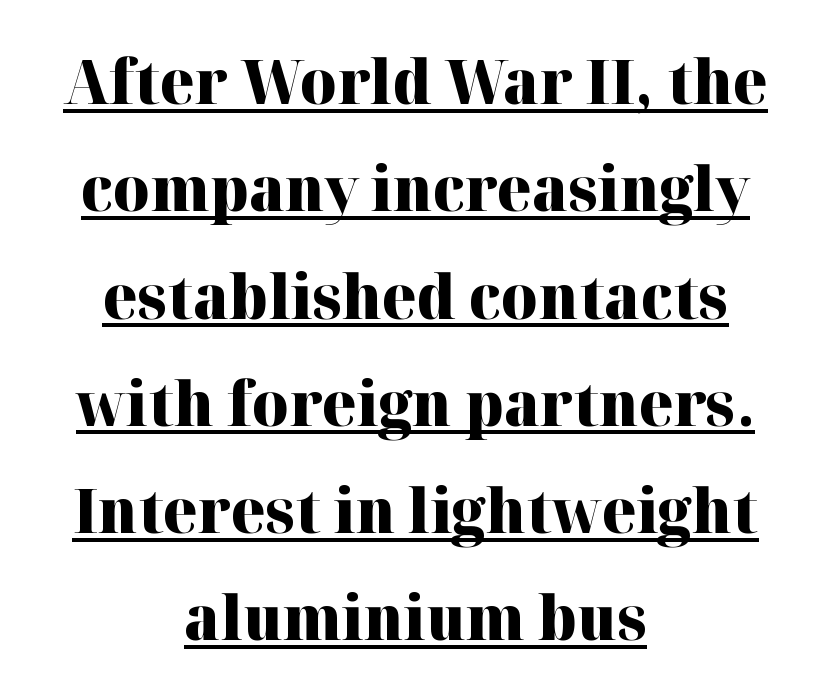
Q: Is the text bold? A: Yes.
Q: Is the text italic (slanted)? A: No, it is upright.
Q: Is the typeface a serif or a sans-serif typeface? A: Serif.
Q: Is the text underlined? A: Yes.
Q: How is the paragraph aligned? A: Centered.
Q: Is the spacing between letters normal or unusually wide? A: Normal.
Q: Width (condensed, normal, or wide)? A: Normal.
Q: Stroke contrast? A: High.
Q: x-height? A: Medium.
Q: Monospaced? A: No.
